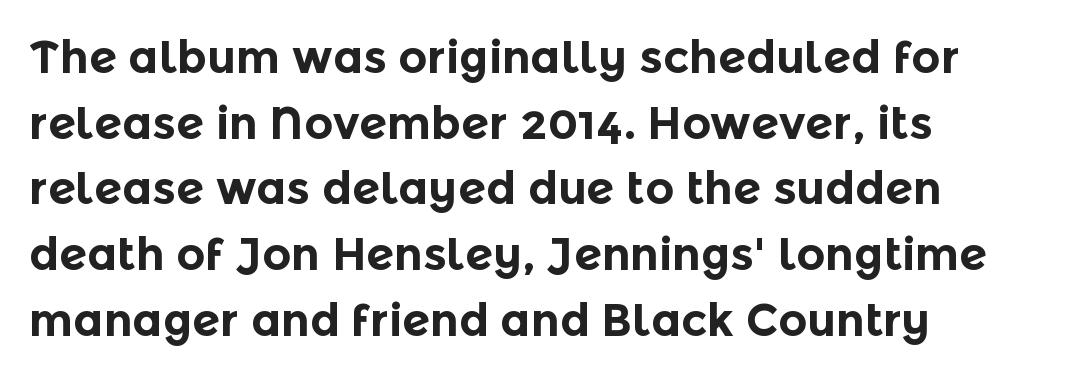
Q: Is the text bold? A: Yes.
Q: Is the text italic (slanted)? A: No, it is upright.
Q: Is the typeface a serif or a sans-serif typeface? A: Sans-serif.
Q: Is the text underlined? A: No.
Q: How is the paragraph aligned? A: Left-aligned.
Q: Is the spacing between letters normal or unusually wide? A: Normal.
Q: Is the spacing between lines tight, normal or loose? A: Normal.
Q: Width (condensed, normal, or wide)? A: Normal.
Q: x-height? A: Medium.
Q: Monospaced? A: No.
